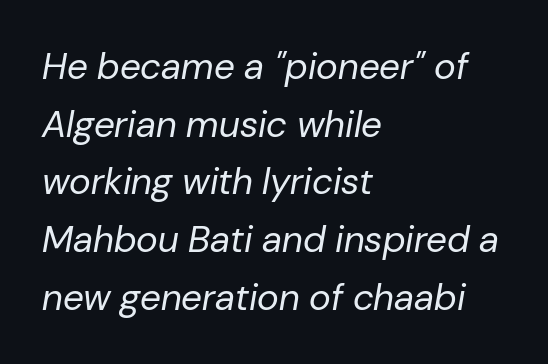
The image shows 37 px regular-weight type, italic (leaning right); set left-aligned, normal line spacing (1.56x), normal letter spacing, not underlined; low stroke contrast and a medium x-height.
